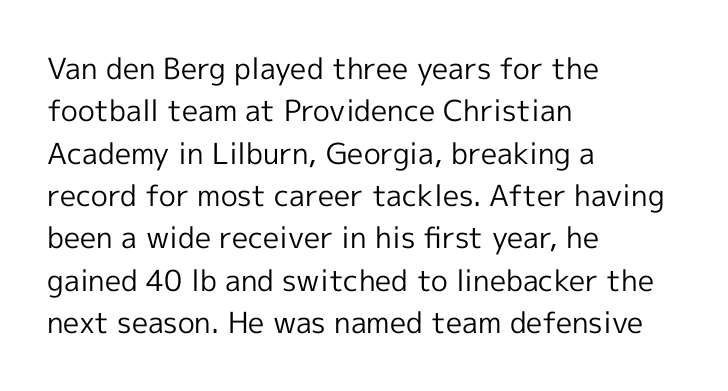
Q: Is the text bold? A: No.
Q: Is the text italic (slanted)? A: No, it is upright.
Q: Is the typeface a serif or a sans-serif typeface? A: Sans-serif.
Q: Is the text underlined? A: No.
Q: How is the paragraph aligned? A: Left-aligned.
Q: Is the spacing between letters normal or unusually wide? A: Normal.
Q: Is the spacing between lines tight, normal or loose? A: Normal.
Q: Width (condensed, normal, or wide)? A: Normal.
Q: x-height? A: Medium.
Q: Monospaced? A: No.
